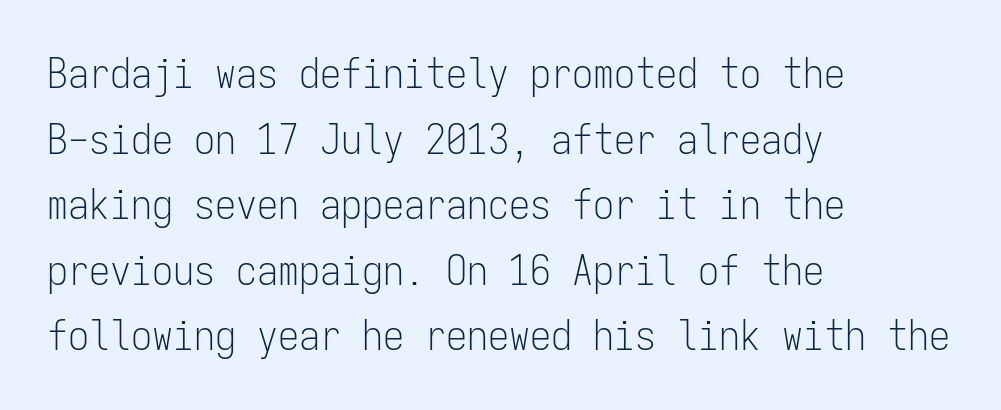
The image shows 42 px light, condensed sans-serif type, upright, monospaced; set left-aligned, normal line spacing (1.56x), normal letter spacing, not underlined; low stroke contrast and a medium x-height.
